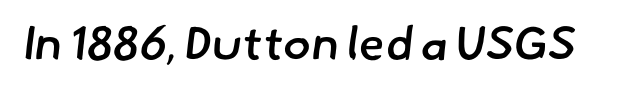
{"serif": "no", "bold": "semi", "weight": "semibold", "width": "normal", "stroke_contrast": "low", "x_height": "small", "monospaced": "no", "underline": "no", "letter_spacing": "normal", "letter_spacing_em": 0.0, "glyph_px": 47}
